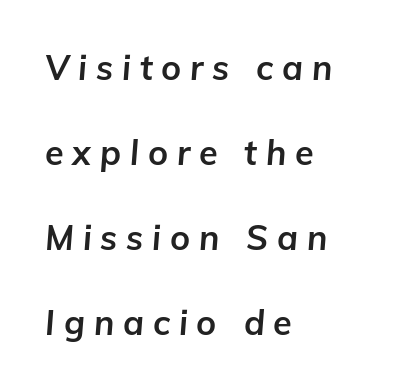
The image shows 34 px bold type, italic (leaning right); set left-aligned, loose line spacing (2.5x), unusually wide letter spacing (+0.26 em), not underlined; low stroke contrast and a medium x-height.
